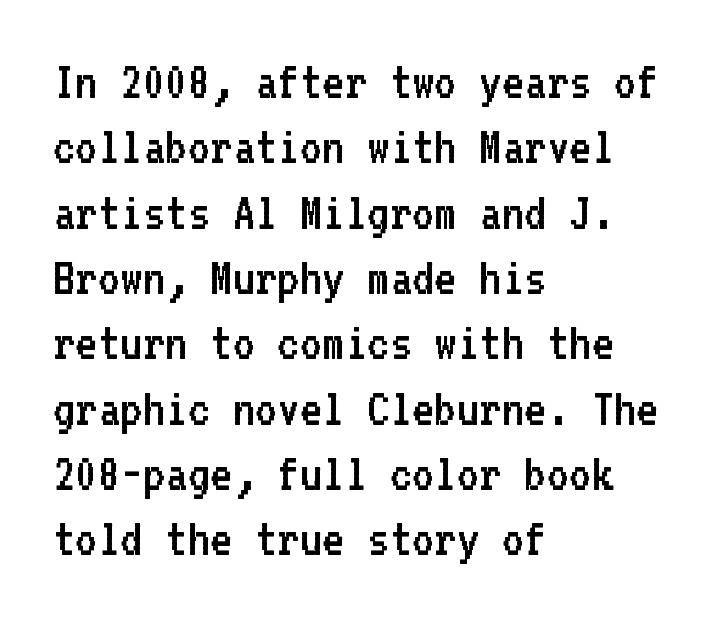
{"serif": "no", "italic": "no", "bold": "no", "weight": "regular", "width": "normal", "stroke_contrast": "low", "x_height": "medium", "monospaced": "yes", "underline": "no", "align": "left", "line_spacing_ratio": 1.21, "letter_spacing": "normal", "letter_spacing_em": 0.0, "glyph_px": 54}
